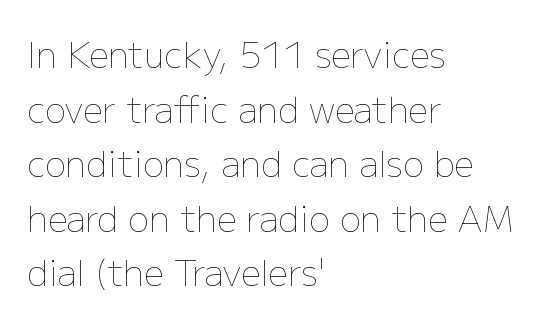
The image shows 35 px thin type, upright; set left-aligned, normal line spacing (1.56x), normal letter spacing, not underlined; low stroke contrast and a medium x-height.
